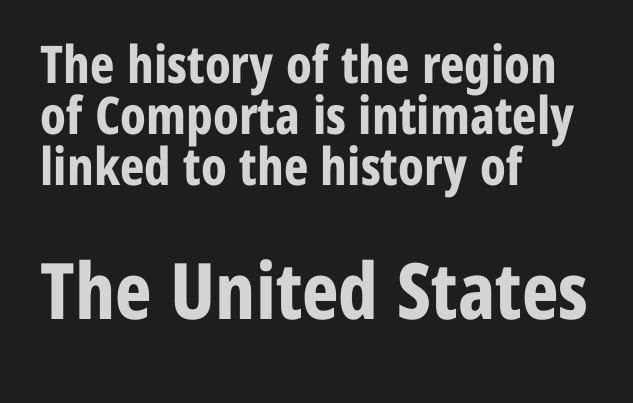
The image shows 78 px bold, condensed sans-serif type, upright; set left-aligned, tight line spacing (0.98x), normal letter spacing, not underlined; the second (bottom) block is 1.5x larger; low stroke contrast and a medium x-height.
